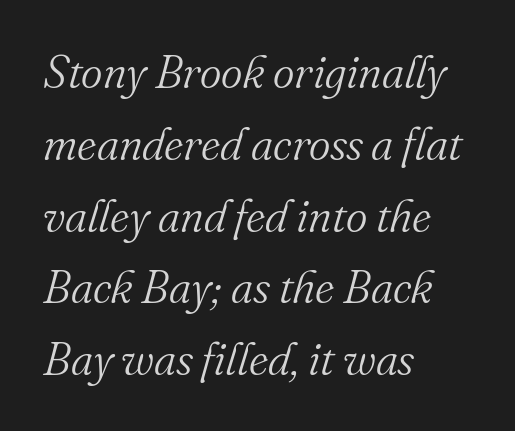
Q: Is the text bold? A: No.
Q: Is the text italic (slanted)? A: Yes, it leans right by about 16 degrees.
Q: Is the typeface a serif or a sans-serif typeface? A: Serif.
Q: Is the text underlined? A: No.
Q: How is the paragraph aligned? A: Left-aligned.
Q: Is the spacing between letters normal or unusually wide? A: Normal.
Q: Is the spacing between lines tight, normal or loose? A: Normal.
Q: Width (condensed, normal, or wide)? A: Normal.
Q: Stroke contrast? A: Medium.
Q: x-height? A: Small.
Q: Monospaced? A: No.
